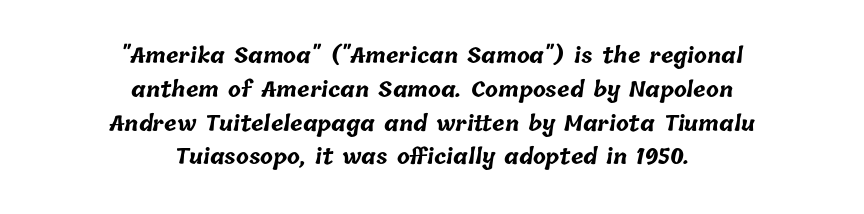
The image shows 21 px bold type; set centered, normal line spacing (1.61x), normal letter spacing, not underlined.
